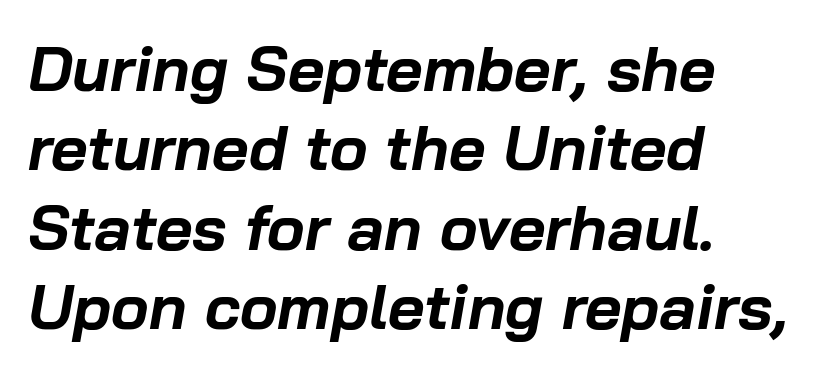
A full-strength bold gives these letters their thick strokes. Notice how the stems are inclined rather than vertical — that's the hallmark of italics. The words here are not underlined. Note the varied advance widths — an 'i' is clearly narrower than an 'm'. A normal amount of white space separates one row of letters from the next. Honestly, the letter spacing is just normal — you wouldn't notice it.
